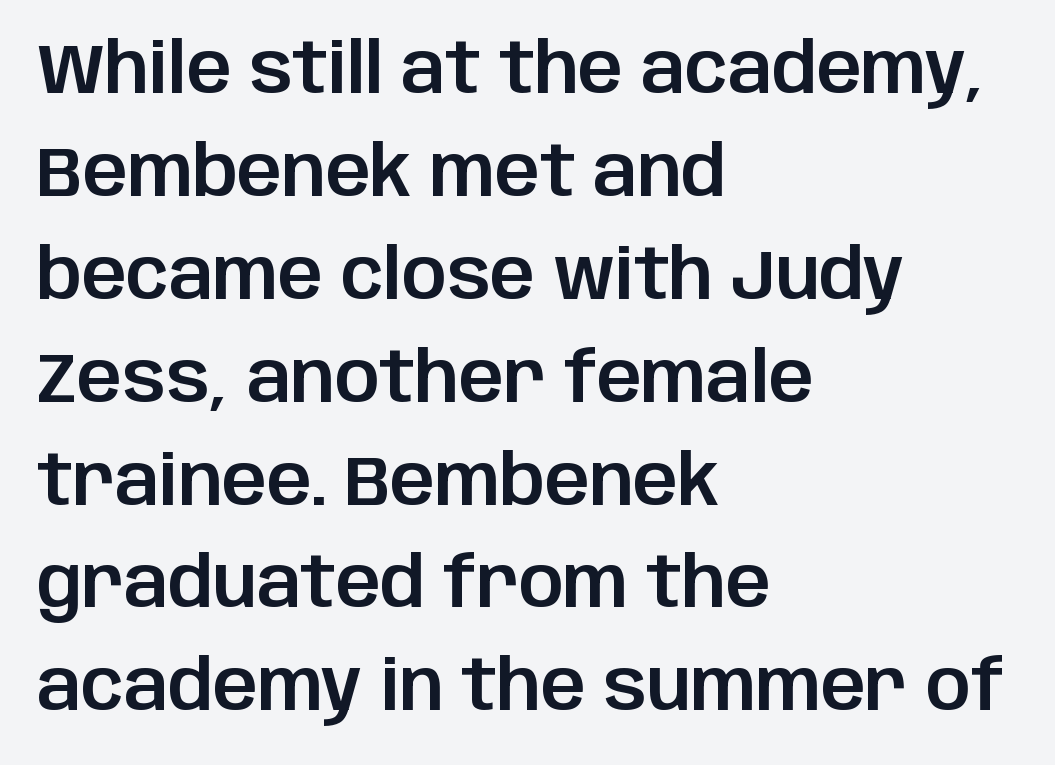
Summary of vertical rhythm: regular, with standard interline spacing. Is the letter spacing exaggerated? No — it looks like the ordinary default. Type without underlining. The rendering uses natural spacing where letterforms have individual widths. The font family rendered here belongs to the sans-serif group.
